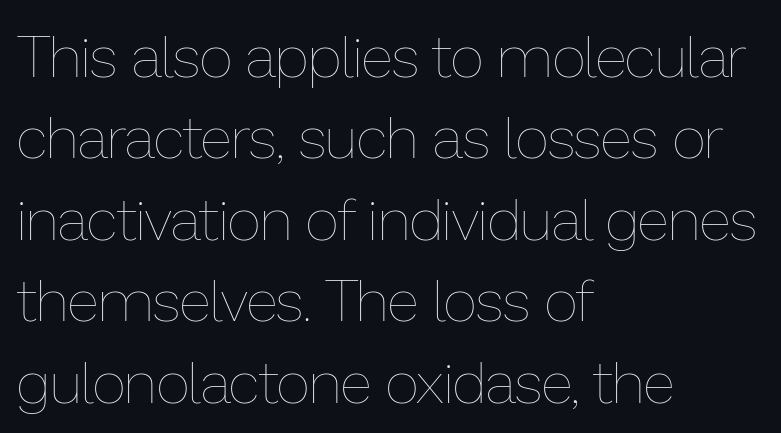
{"italic": "no", "bold": "no", "weight": "thin", "width": "normal", "stroke_contrast": "low", "x_height": "medium", "monospaced": "no", "underline": "no", "align": "left", "line_spacing": "normal", "line_spacing_ratio": 1.38, "letter_spacing": "normal", "letter_spacing_em": 0.0, "glyph_px": 59}
